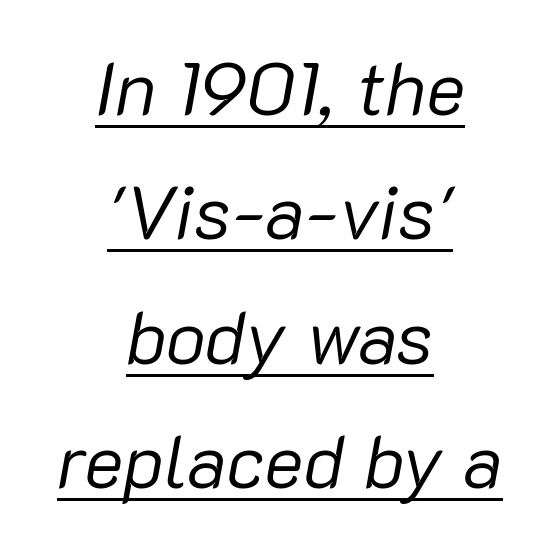
{"italic": "yes", "lean": "right", "slant_degrees": 10, "bold": "no", "weight": "regular", "width": "normal", "stroke_contrast": "low", "x_height": "medium", "monospaced": "no", "underline": "yes", "align": "center", "line_spacing": "normal", "line_spacing_ratio": 1.66, "letter_spacing": "normal", "letter_spacing_em": 0.0, "glyph_px": 75}
